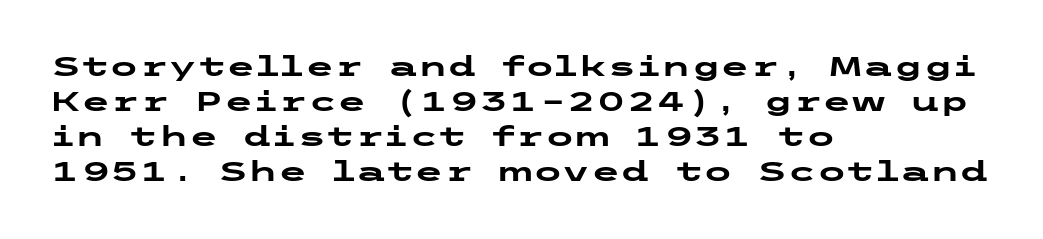
Q: Is the text bold? A: Yes.
Q: Is the text italic (slanted)? A: No, it is upright.
Q: Is the text underlined? A: No.
Q: How is the paragraph aligned? A: Left-aligned.
Q: Is the spacing between letters normal or unusually wide? A: Normal.
Q: Is the spacing between lines tight, normal or loose? A: Normal.
